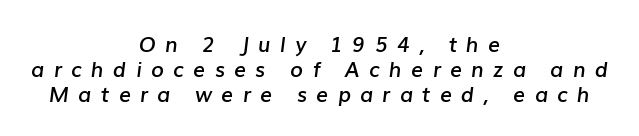
The image shows 21 px text type, italic (leaning right); set centered, line spacing 1.18x, unusually wide letter spacing (+0.44 em), not underlined.
